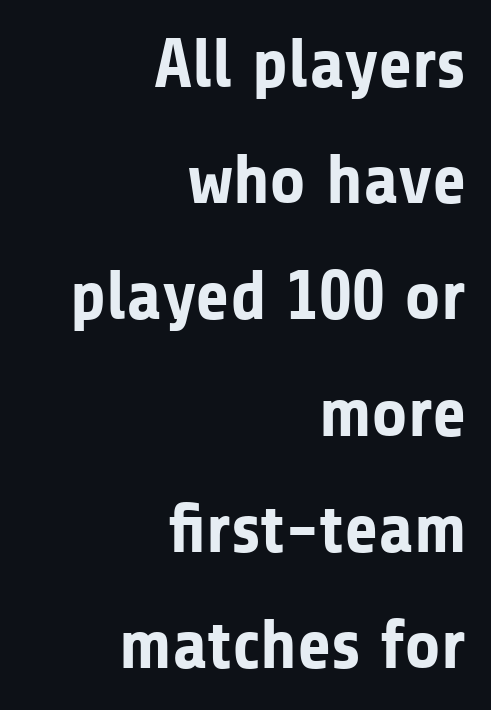
The image shows 70 px bold sans-serif type, upright; set right-aligned, normal line spacing (1.66x), normal letter spacing, not underlined; low stroke contrast and a medium x-height.
